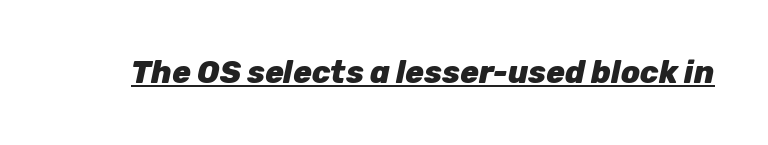
Q: Is the text bold? A: Yes.
Q: Is the text italic (slanted)? A: Yes, it leans right by about 12 degrees.
Q: Is the text underlined? A: Yes.
Q: Is the spacing between letters normal or unusually wide? A: Normal.
Q: Width (condensed, normal, or wide)? A: Normal.
Q: Stroke contrast? A: Low.
Q: x-height? A: Medium.
Q: Monospaced? A: No.
